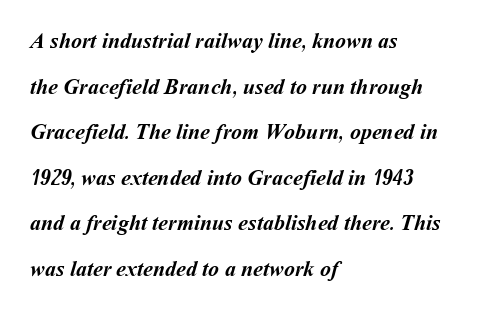
The image shows 22 px bold type; set left-aligned, loose line spacing (2.07x), normal letter spacing, not underlined.
